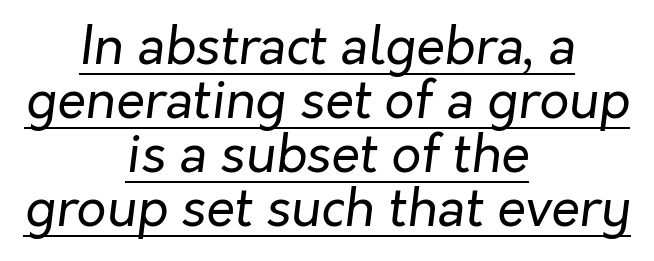
The image shows 52 px regular-weight type, italic (leaning right); set centered, tight line spacing (1.04x), normal letter spacing, underlined; low stroke contrast and a medium x-height.
